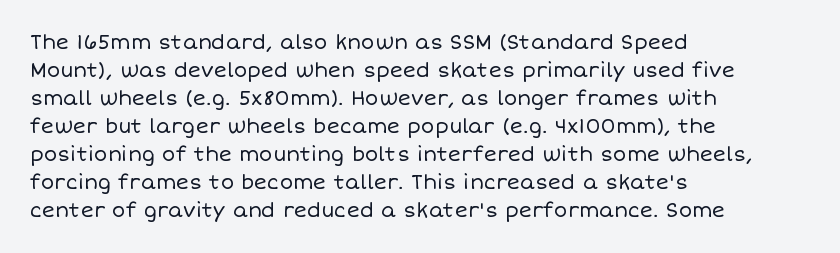
{"italic": "no", "bold": "no", "underline": "no", "align": "left", "line_spacing": "normal", "line_spacing_ratio": 1.4, "letter_spacing": "normal", "letter_spacing_em": 0.0, "glyph_px": 20}
